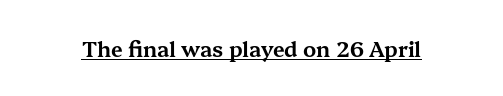
The image shows 21 px text type, upright; set normal letter spacing, underlined.
